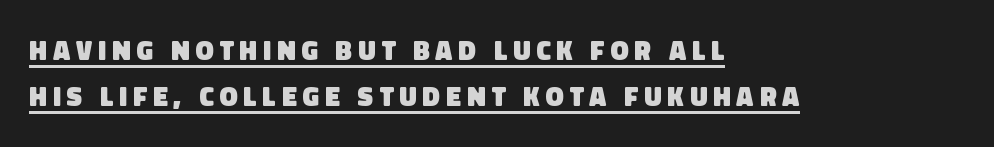
The image shows 27 px bold type; set left-aligned, line spacing 1.72x, unusually wide letter spacing (+0.22 em), underlined.
